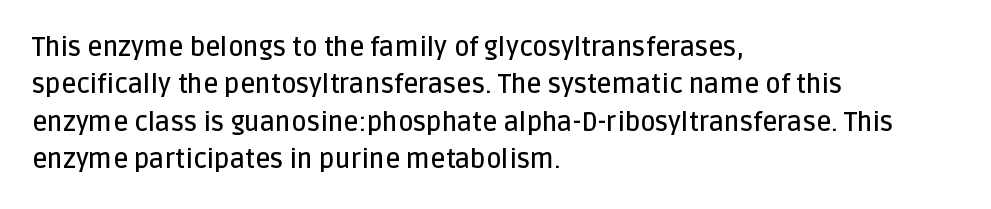
{"italic": "no", "bold": "semi", "underline": "no", "align": "left", "line_spacing": "normal", "line_spacing_ratio": 1.44, "letter_spacing": "normal", "letter_spacing_em": 0.0, "glyph_px": 26}
